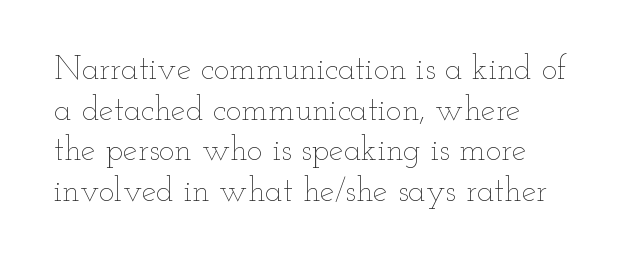
The image shows 33 px thin, wide type, upright; set line spacing 1.23x, normal letter spacing, not underlined; low stroke contrast and a small x-height.
